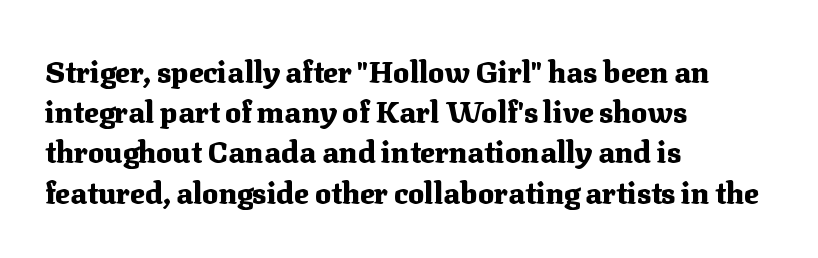
{"serif": "yes", "italic": "no", "bold": "yes", "weight": "heavy", "width": "normal", "stroke_contrast": "medium", "x_height": "medium", "monospaced": "no", "underline": "no", "align": "left", "line_spacing": "normal", "line_spacing_ratio": 1.34, "letter_spacing": "normal", "letter_spacing_em": 0.0, "glyph_px": 30}
